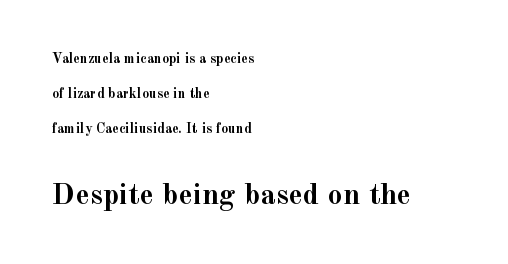
The image shows 30 px semibold serif type, upright; set left-aligned, loose line spacing (2.49x), normal letter spacing, not underlined; the second (bottom) block is 2.14x larger; a small x-height.
